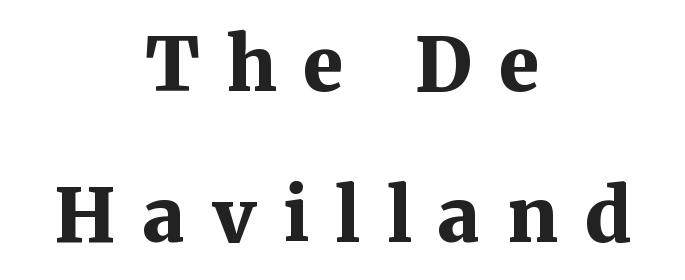
The image shows 75 px bold serif type, upright; set centered, loose line spacing (2.01x), unusually wide letter spacing (+0.36 em), not underlined; medium stroke contrast and a medium x-height.
